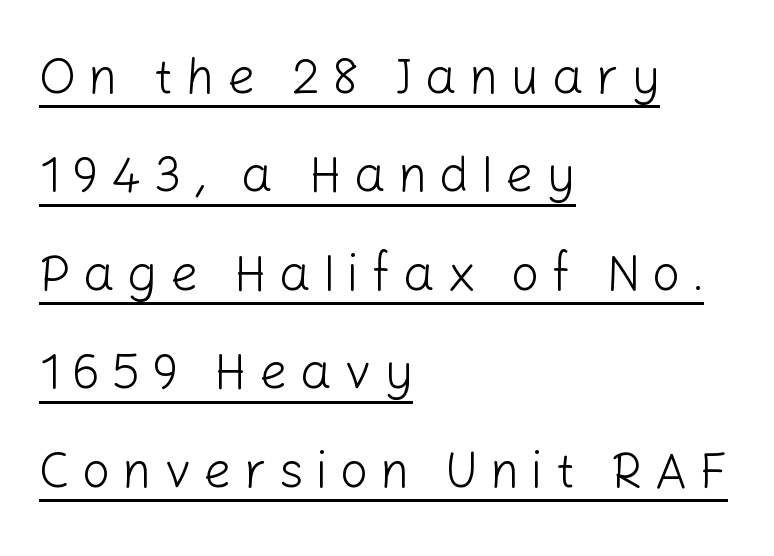
The image shows 50 px light sans-serif type, upright; set left-aligned, loose line spacing (1.97x), unusually wide letter spacing (+0.24 em), underlined; low stroke contrast and a medium x-height.
